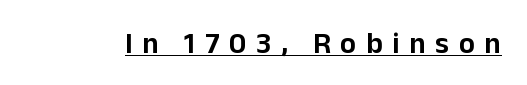
Q: Is the text italic (slanted)? A: No, it is upright.
Q: Is the typeface a serif or a sans-serif typeface? A: Sans-serif.
Q: Is the text underlined? A: Yes.
Q: Is the spacing between letters normal or unusually wide? A: Unusually wide.
Q: Width (condensed, normal, or wide)? A: Normal.
Q: Stroke contrast? A: Low.
Q: x-height? A: Medium.
Q: Monospaced? A: No.
